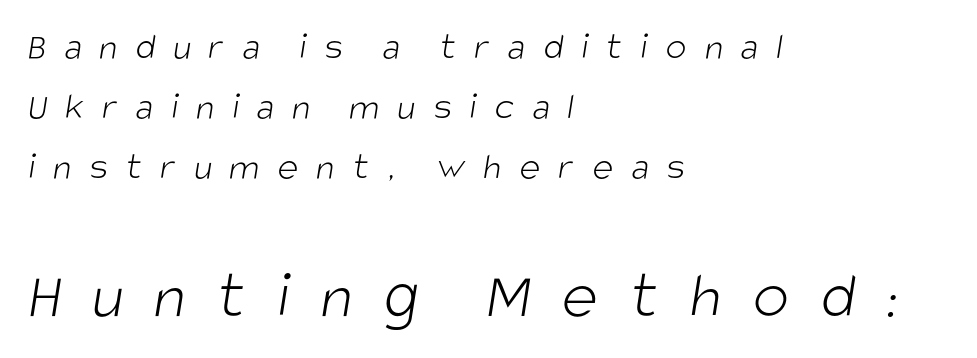
{"serif": "no", "bold": "no", "weight": "light", "width": "condensed", "stroke_contrast": "low", "x_height": "large", "monospaced": "no", "underline": "no", "align": "left", "line_spacing": "normal", "line_spacing_ratio": 1.54, "letter_spacing": "wide", "letter_spacing_em": 0.46, "larger_block": "second", "size_ratio": 1.74, "glyph_px": 68}
